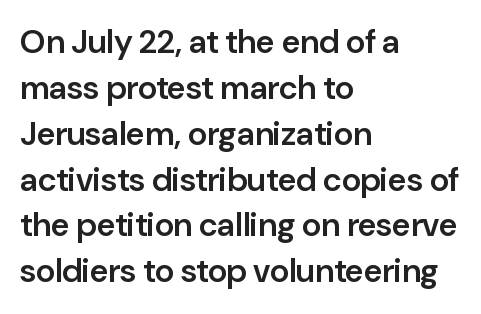
The image shows 33 px semibold sans-serif type, upright; set left-aligned, normal line spacing (1.39x), normal letter spacing, not underlined; low stroke contrast and a medium x-height.
